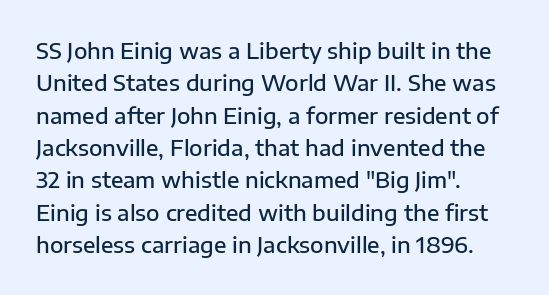
Q: Is the text bold? A: Semi-bold.
Q: Is the text italic (slanted)? A: No, it is upright.
Q: Is the text underlined? A: No.
Q: How is the paragraph aligned? A: Left-aligned.
Q: Is the spacing between letters normal or unusually wide? A: Normal.
Q: Is the spacing between lines tight, normal or loose? A: Normal.
